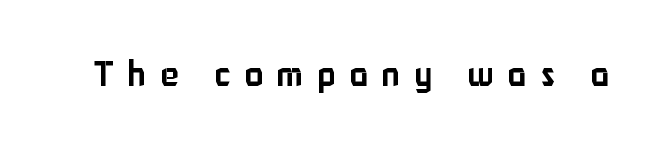
Q: Is the text italic (slanted)? A: No, it is upright.
Q: Is the typeface a serif or a sans-serif typeface? A: Sans-serif.
Q: Is the text underlined? A: No.
Q: Is the spacing between letters normal or unusually wide? A: Unusually wide.
Q: Width (condensed, normal, or wide)? A: Normal.
Q: Stroke contrast? A: Low.
Q: x-height? A: Medium.
Q: Monospaced? A: No.
